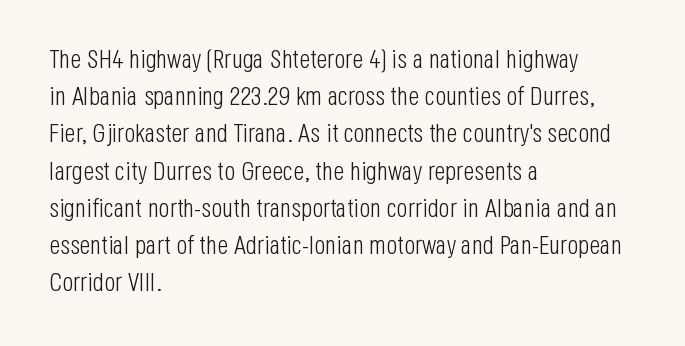
Q: Is the text bold? A: No.
Q: Is the text italic (slanted)? A: No, it is upright.
Q: Is the text underlined? A: No.
Q: How is the paragraph aligned? A: Left-aligned.
Q: Is the spacing between letters normal or unusually wide? A: Normal.
Q: Is the spacing between lines tight, normal or loose? A: Normal.
